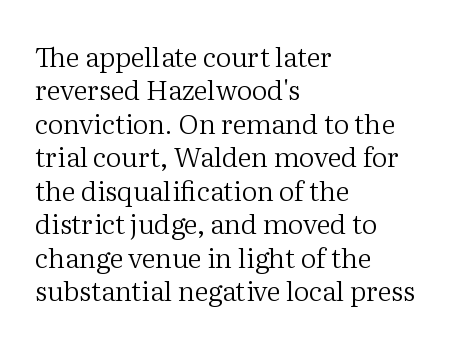
{"italic": "no", "bold": "no", "underline": "no", "align": "left", "line_spacing_ratio": 1.24, "letter_spacing": "normal", "letter_spacing_em": 0.0, "glyph_px": 27}
